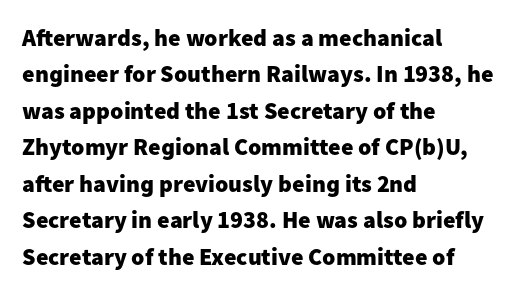
{"italic": "no", "bold": "yes", "underline": "no", "align": "left", "line_spacing": "normal", "line_spacing_ratio": 1.52, "letter_spacing": "normal", "letter_spacing_em": 0.0, "glyph_px": 24}
